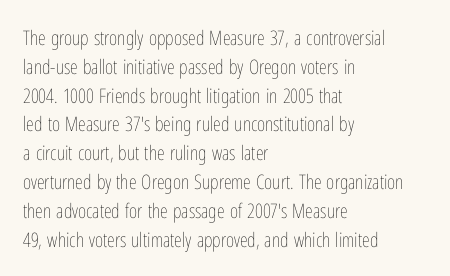
{"italic": "no", "bold": "no", "underline": "no", "align": "left", "line_spacing": "normal", "line_spacing_ratio": 1.44, "letter_spacing": "normal", "letter_spacing_em": 0.0, "glyph_px": 20}
